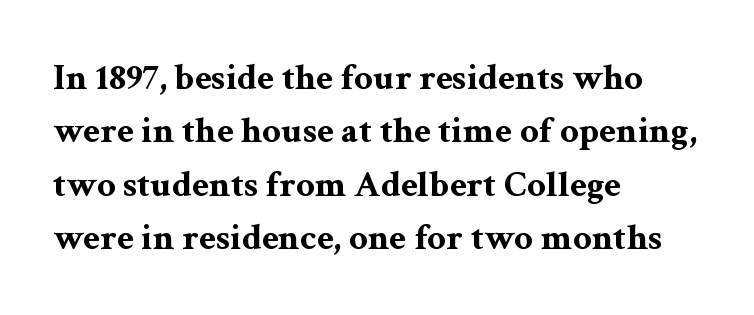
Q: Is the text bold? A: Yes.
Q: Is the text italic (slanted)? A: No, it is upright.
Q: Is the typeface a serif or a sans-serif typeface? A: Serif.
Q: Is the text underlined? A: No.
Q: How is the paragraph aligned? A: Left-aligned.
Q: Is the spacing between letters normal or unusually wide? A: Normal.
Q: Is the spacing between lines tight, normal or loose? A: Normal.
Q: Width (condensed, normal, or wide)? A: Wide.
Q: Stroke contrast? A: Medium.
Q: x-height? A: Medium.
Q: Monospaced? A: No.
